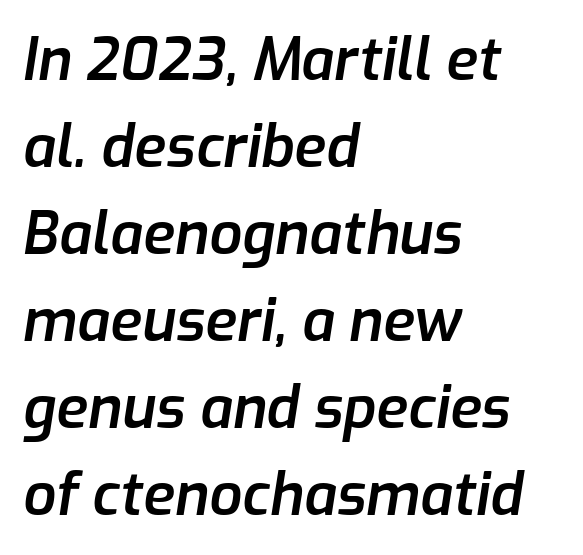
The passage shown is not underscored anywhere. Firm but not heavy-handed strokes: this text is semibold. A typesetter would call this leading conventional body-copy spacing. This sample uses plain, unmodified letter spacing. An italicized treatment has been applied to the whole sample.
